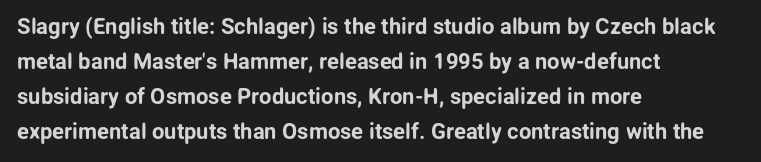
{"italic": "no", "underline": "no", "align": "left", "line_spacing": "normal", "line_spacing_ratio": 1.59, "letter_spacing": "normal", "letter_spacing_em": 0.0, "glyph_px": 22}
